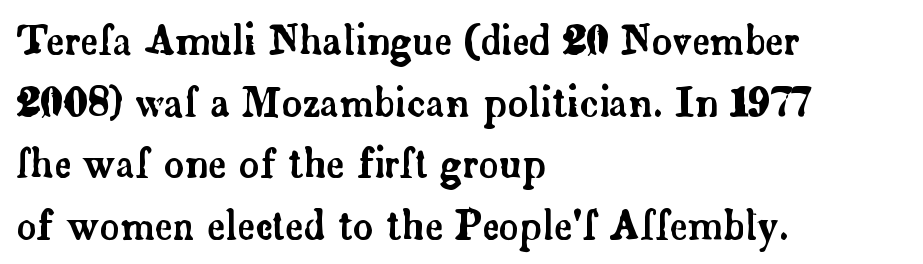
Baseline-to-baseline distance is the conventional proportion of letter height. Anything drawn beneath the words? Only blank space. This rendering uses left alignment, leaving the right contour irregular. Here the designer chose a conventional face with non-uniform glyph widths. Inter-character spacing is left at the font's built-in metrics.
